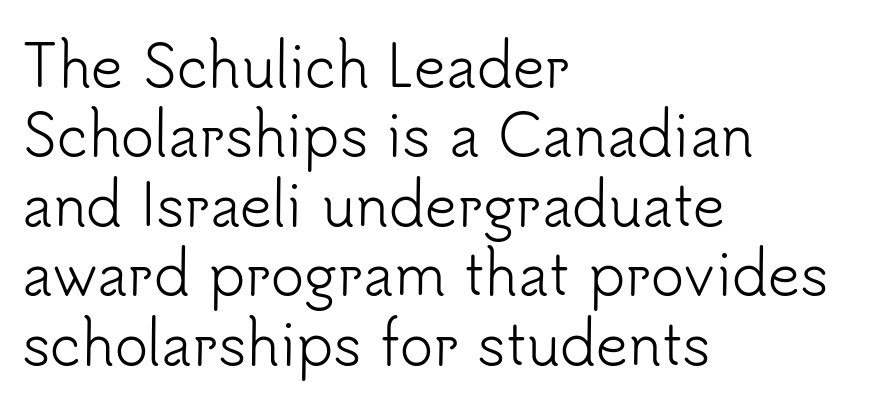
The image shows 56 px light sans-serif type, upright; set left-aligned, line spacing 1.24x, normal letter spacing, not underlined; low stroke contrast and a small x-height.
